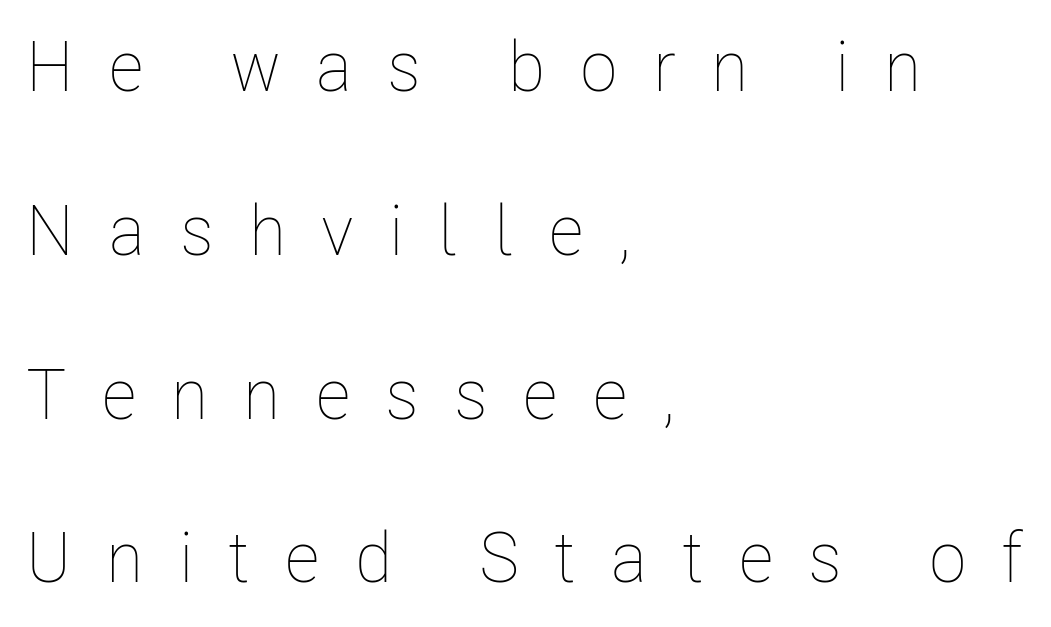
{"italic": "no", "bold": "no", "weight": "thin", "width": "condensed", "stroke_contrast": "low", "x_height": "medium", "monospaced": "no", "underline": "no", "align": "left", "line_spacing": "loose", "line_spacing_ratio": 2.34, "letter_spacing": "wide", "letter_spacing_em": 0.5, "glyph_px": 70}
